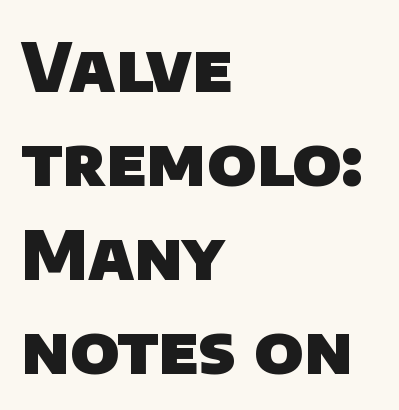
Q: Is the text bold? A: Yes.
Q: Is the typeface a serif or a sans-serif typeface? A: Sans-serif.
Q: Is the text underlined? A: No.
Q: How is the paragraph aligned? A: Left-aligned.
Q: Is the spacing between letters normal or unusually wide? A: Normal.
Q: Is the spacing between lines tight, normal or loose? A: Normal.
Q: Width (condensed, normal, or wide)? A: Normal.
Q: Stroke contrast? A: Low.
Q: x-height? A: Large.
Q: Monospaced? A: No.
